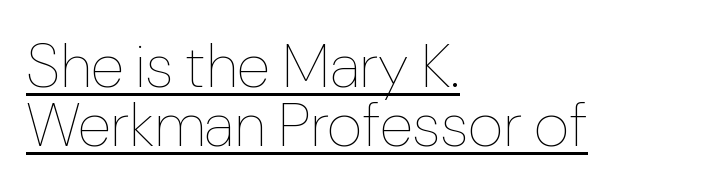
{"italic": "no", "bold": "no", "weight": "thin", "width": "normal", "stroke_contrast": "low", "x_height": "medium", "monospaced": "no", "underline": "yes", "align": "left", "line_spacing": "tight", "line_spacing_ratio": 0.97, "letter_spacing": "normal", "letter_spacing_em": 0.0, "glyph_px": 61}
